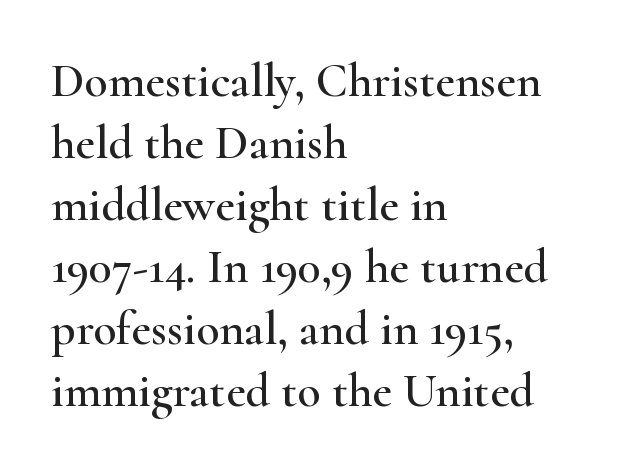
{"serif": "yes", "italic": "no", "width": "wide", "stroke_contrast": "high", "x_height": "small", "monospaced": "no", "underline": "no", "align": "left", "line_spacing": "normal", "line_spacing_ratio": 1.29, "letter_spacing": "normal", "letter_spacing_em": 0.0, "glyph_px": 48}
